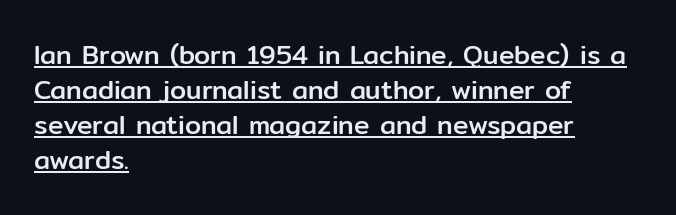
The image shows 26 px text type, upright; set left-aligned, normal line spacing (1.35x), normal letter spacing, underlined.
